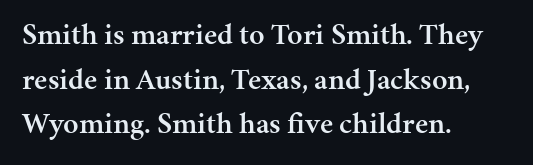
Q: Is the text bold? A: Semi-bold.
Q: Is the text italic (slanted)? A: No, it is upright.
Q: Is the typeface a serif or a sans-serif typeface? A: Serif.
Q: Is the text underlined? A: No.
Q: How is the paragraph aligned? A: Left-aligned.
Q: Is the spacing between letters normal or unusually wide? A: Normal.
Q: Is the spacing between lines tight, normal or loose? A: Normal.
Q: Width (condensed, normal, or wide)? A: Normal.
Q: Stroke contrast? A: Medium.
Q: x-height? A: Medium.
Q: Monospaced? A: No.
